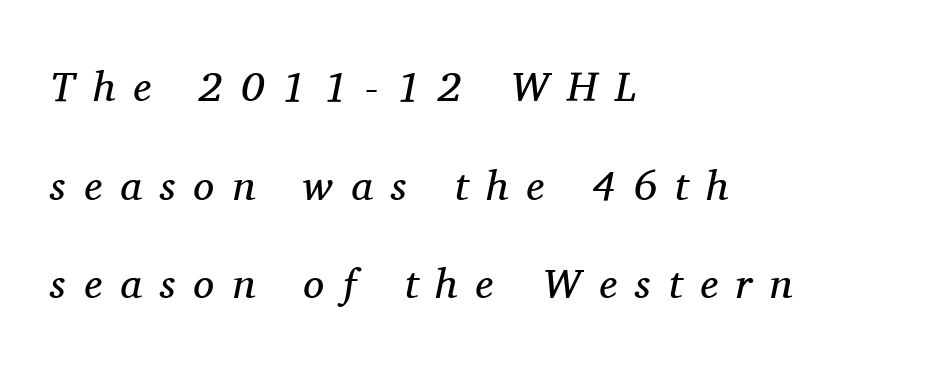
The axis of the letterforms is tilted away from vertical. Interline gaps are noticeably wide in this sample. A typesetter would call this proportional, since set widths differ per character. The tracking reads as deliberately expanded to a designer's eye. Check the space under the baseline: it is left empty.
